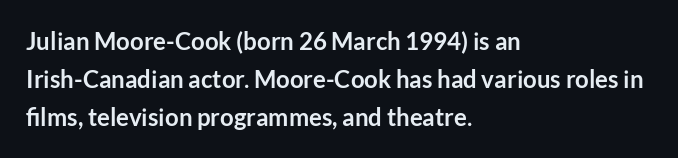
{"italic": "no", "bold": "yes", "underline": "no", "align": "left", "line_spacing": "normal", "line_spacing_ratio": 1.58, "letter_spacing": "normal", "letter_spacing_em": 0.0, "glyph_px": 24}
